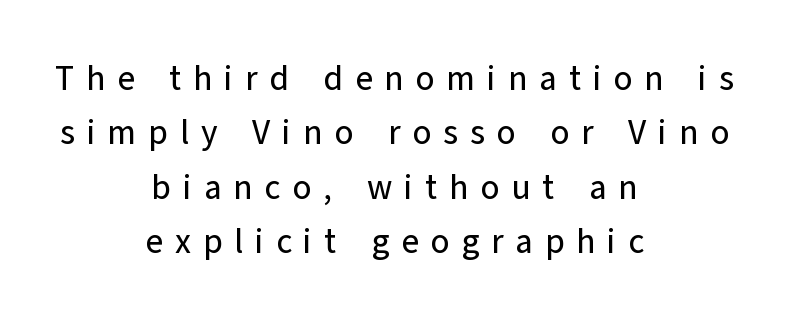
Q: Is the text italic (slanted)? A: No, it is upright.
Q: Is the typeface a serif or a sans-serif typeface? A: Sans-serif.
Q: Is the text underlined? A: No.
Q: How is the paragraph aligned? A: Centered.
Q: Is the spacing between letters normal or unusually wide? A: Unusually wide.
Q: Is the spacing between lines tight, normal or loose? A: Normal.
Q: Width (condensed, normal, or wide)? A: Normal.
Q: Stroke contrast? A: Low.
Q: x-height? A: Medium.
Q: Monospaced? A: No.
